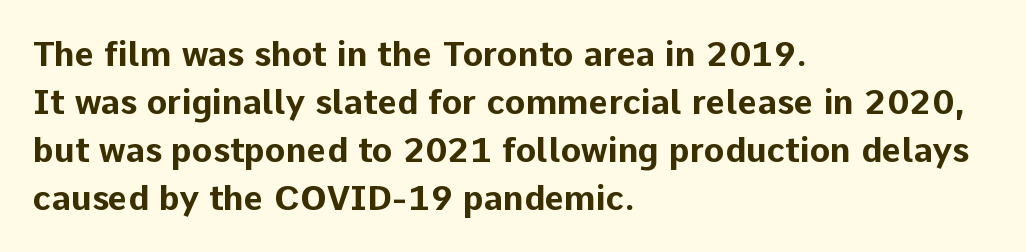
Every row of glyphs begins at an identical x-position on the left. The tracking reads as untouched default to a designer's eye. The designer left line spacing at the default. Anything drawn beneath the words? Only blank space. Type style note: lacks serifs.
